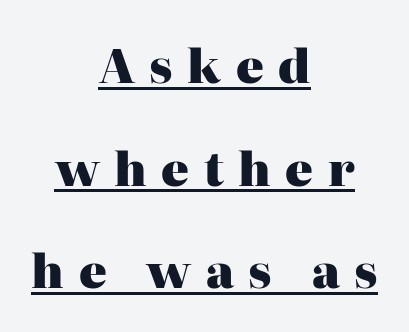
The image shows 46 px heavy serif type, upright; set centered, loose line spacing (2.23x), unusually wide letter spacing (+0.32 em), underlined; high stroke contrast and a medium x-height.
